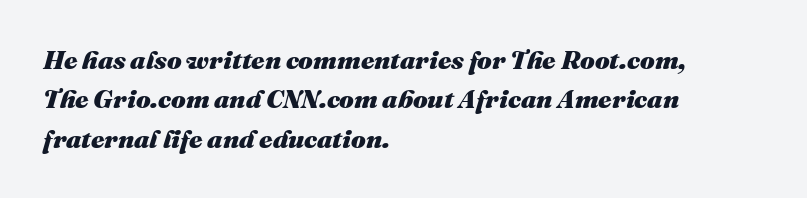
The image shows 26 px bold type, italic (leaning right); set left-aligned, normal line spacing (1.51x), normal letter spacing, not underlined.
